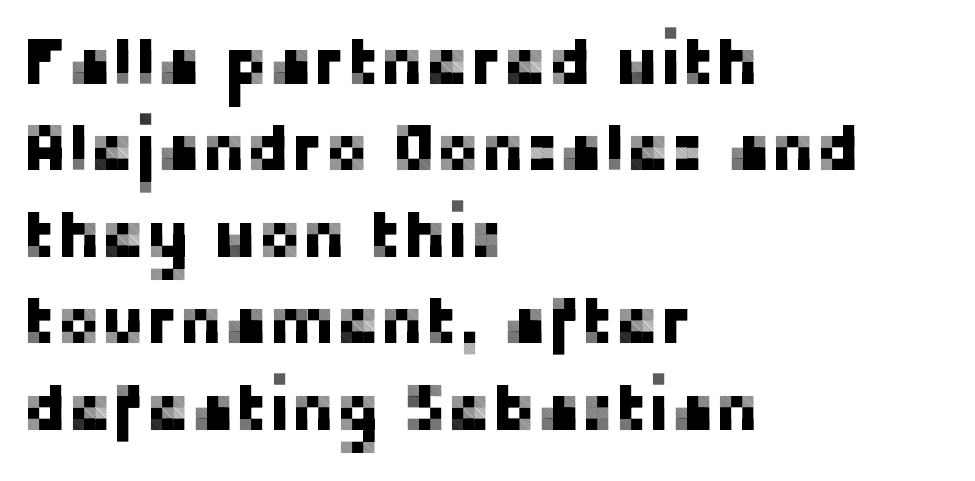
The image shows 67 px sans-serif type, upright; set left-aligned, normal line spacing (1.29x), normal letter spacing, not underlined; low stroke contrast and a medium x-height.
